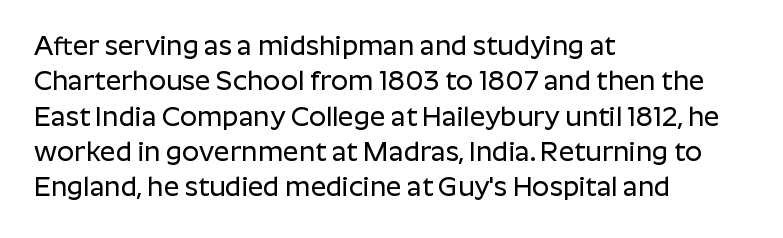
{"italic": "no", "underline": "no", "align": "left", "line_spacing": "normal", "line_spacing_ratio": 1.31, "letter_spacing": "normal", "letter_spacing_em": 0.0, "glyph_px": 27}
